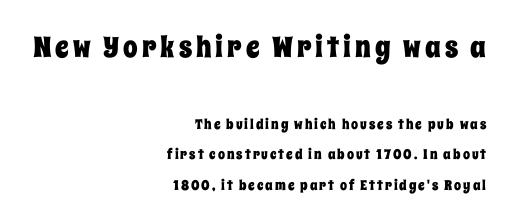
The more generous point size was reserved for the upper chunk. Varying glyph widths throughout — classic text-font behaviour. Line ends are locked; line starts wander. Descenders are the only things crossing below the line. A great deal of white space separates one row of letters from the next. The lettering holds an erect, upright posture throughout.
